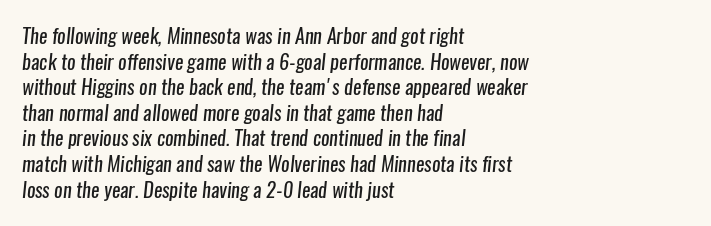
{"bold": "no", "underline": "no", "align": "left", "line_spacing": "normal", "line_spacing_ratio": 1.28, "letter_spacing": "normal", "letter_spacing_em": 0.0, "glyph_px": 20}
